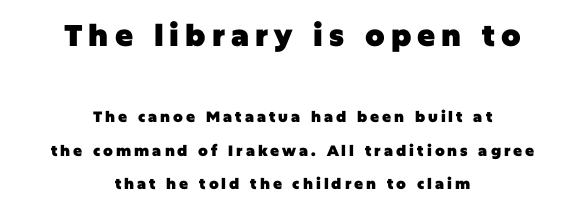
Q: Is the text bold? A: Yes.
Q: Is the text italic (slanted)? A: No, it is upright.
Q: Is the typeface a serif or a sans-serif typeface? A: Sans-serif.
Q: Is the text underlined? A: No.
Q: How is the paragraph aligned? A: Centered.
Q: Is the spacing between letters normal or unusually wide? A: Unusually wide.
Q: Is the spacing between lines tight, normal or loose? A: Loose.
Q: Which block of text is set in a larger size, the first (top) or the second (bottom)? A: The first (top) one.
Q: Width (condensed, normal, or wide)? A: Normal.
Q: Stroke contrast? A: Low.
Q: x-height? A: Large.
Q: Monospaced? A: No.
